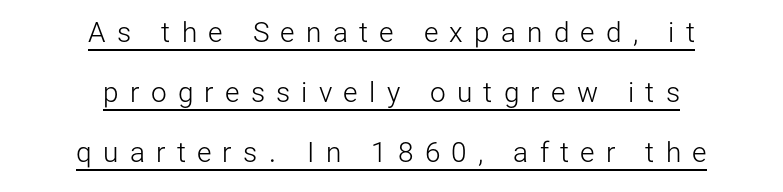
Q: Is the text bold? A: No.
Q: Is the text italic (slanted)? A: No, it is upright.
Q: Is the typeface a serif or a sans-serif typeface? A: Sans-serif.
Q: Is the text underlined? A: Yes.
Q: How is the paragraph aligned? A: Centered.
Q: Is the spacing between letters normal or unusually wide? A: Unusually wide.
Q: Is the spacing between lines tight, normal or loose? A: Loose.
Q: Width (condensed, normal, or wide)? A: Normal.
Q: Stroke contrast? A: Low.
Q: x-height? A: Medium.
Q: Monospaced? A: No.
